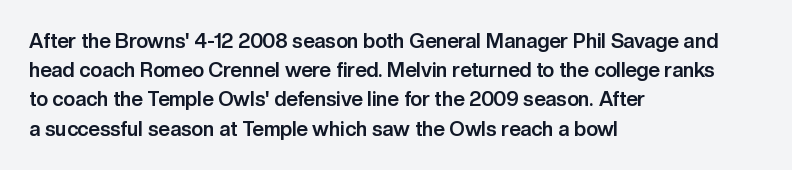
The glyphs are unaccompanied by any horizontal stroke below them. Line spacing here is normal. It's the straight-up-and-down kind of type. A dark, heavy texture on the line: the type is bold. The text block is weighted toward the left margin, trailing off unevenly rightward. Characters follow at the spacing the type designer built in.
